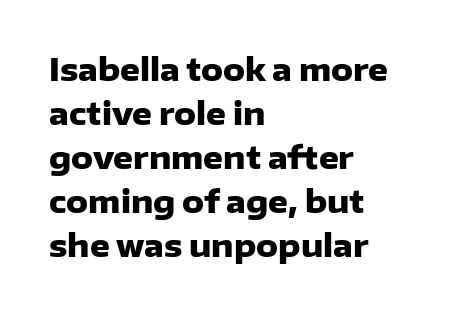
Q: Is the text bold? A: Yes.
Q: Is the text italic (slanted)? A: No, it is upright.
Q: Is the typeface a serif or a sans-serif typeface? A: Sans-serif.
Q: Is the text underlined? A: No.
Q: How is the paragraph aligned? A: Left-aligned.
Q: Is the spacing between letters normal or unusually wide? A: Normal.
Q: Is the spacing between lines tight, normal or loose? A: Normal.
Q: Width (condensed, normal, or wide)? A: Normal.
Q: Stroke contrast? A: Low.
Q: x-height? A: Medium.
Q: Monospaced? A: No.
